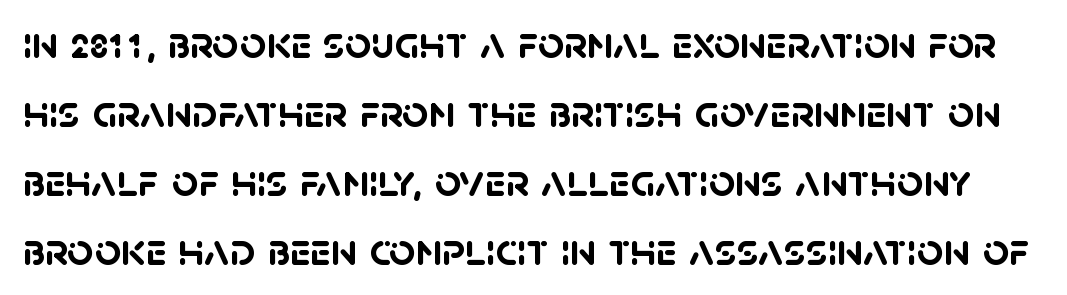
{"serif": "no", "bold": "yes", "weight": "semibold", "width": "normal", "stroke_contrast": "low", "x_height": "large", "monospaced": "no", "underline": "no", "line_spacing": "normal", "line_spacing_ratio": 1.5, "letter_spacing": "normal", "letter_spacing_em": 0.0, "glyph_px": 46}
